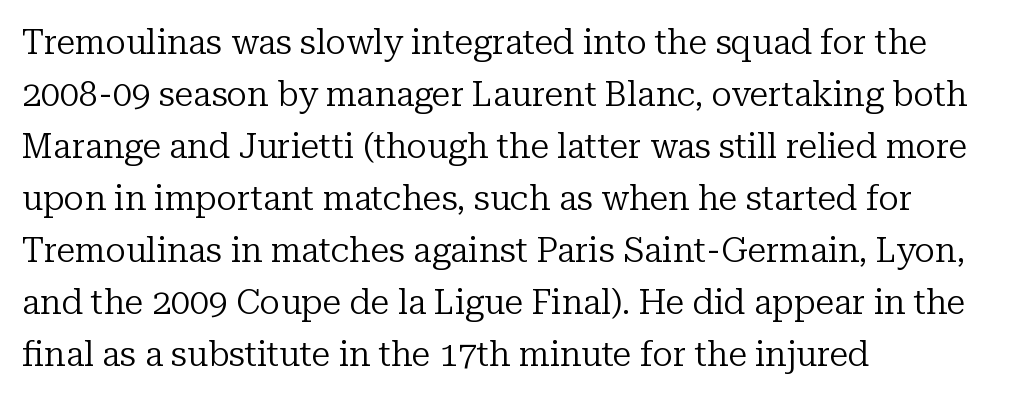
The rows are spaced the way most documents space them. This sample uses plain, unmodified letter spacing. Plain, unruled lines of type. Does the copy run flush right? No — it runs flush left. These glyphs show unthickened strokes, regular width or finer.
